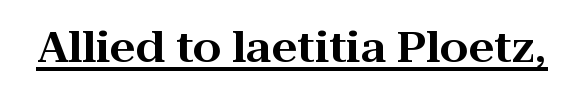
Q: Is the text italic (slanted)? A: No, it is upright.
Q: Is the typeface a serif or a sans-serif typeface? A: Serif.
Q: Is the text underlined? A: Yes.
Q: Is the spacing between letters normal or unusually wide? A: Normal.
Q: Width (condensed, normal, or wide)? A: Wide.
Q: Stroke contrast? A: High.
Q: x-height? A: Medium.
Q: Monospaced? A: No.
